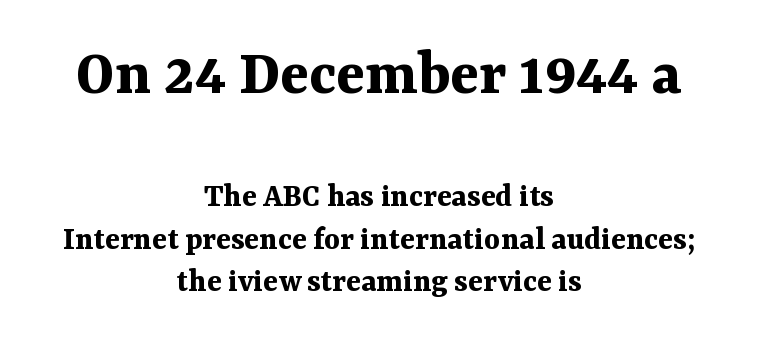
The typeface chosen for these lines features serifs. The first block has been scaled up relative to the second. This rendering uses center alignment, leaving both contours irregular but symmetric. Caption: bold face, heavy strokes. Baseline-to-baseline distance is the conventional proportion of letter height.
